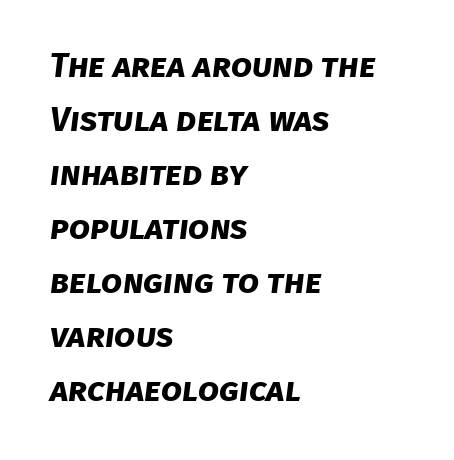
Q: Is the text bold? A: Yes.
Q: Is the typeface a serif or a sans-serif typeface? A: Sans-serif.
Q: Is the text underlined? A: No.
Q: How is the paragraph aligned? A: Left-aligned.
Q: Is the spacing between letters normal or unusually wide? A: Normal.
Q: Is the spacing between lines tight, normal or loose? A: Normal.
Q: Width (condensed, normal, or wide)? A: Normal.
Q: Stroke contrast? A: Low.
Q: x-height? A: Large.
Q: Monospaced? A: No.
